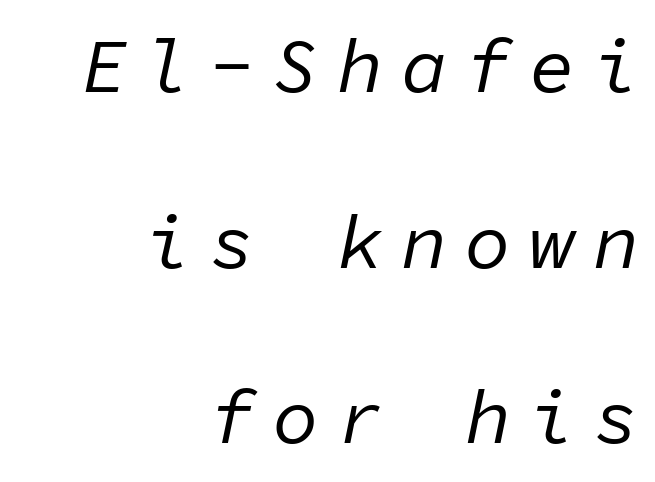
These lines are rendered in a fixed-pitch font. Words float on clear page, feet unadorned. The leading is generous, giving the passage an open texture. Does the lettering tilt? It does — this is italic. Horizontally, the lines are justified to the trailing edge only.
